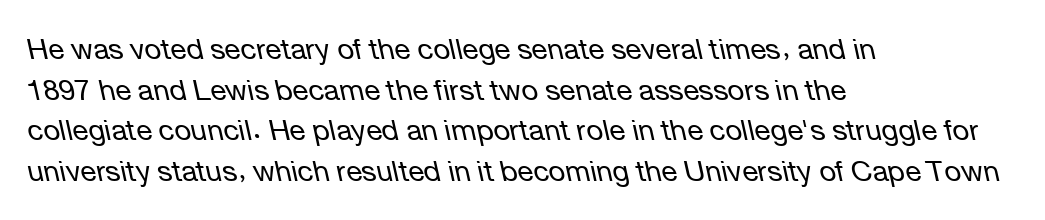
Here the designer chose a conventional face with non-uniform glyph widths. Visually the block forms a straight wall on the left and a jagged coastline on the right. Has an underline been added? It has not. The typography opts for an oblique posture over an upright one.
